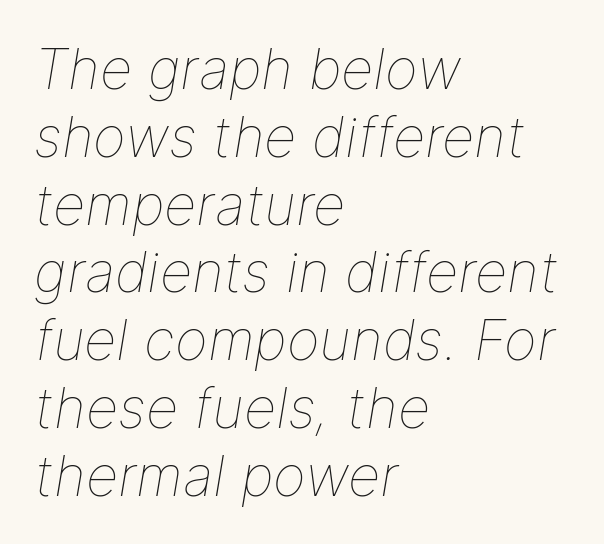
Q: Is the text bold? A: No.
Q: Is the text italic (slanted)? A: Yes, it leans right by about 9 degrees.
Q: Is the text underlined? A: No.
Q: How is the paragraph aligned? A: Left-aligned.
Q: Is the spacing between letters normal or unusually wide? A: Normal.
Q: Width (condensed, normal, or wide)? A: Normal.
Q: Stroke contrast? A: Low.
Q: x-height? A: Medium.
Q: Monospaced? A: No.
